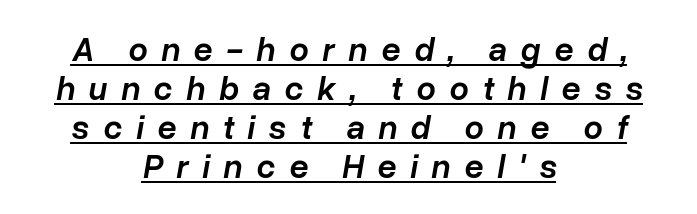
Q: Is the text bold? A: Semi-bold.
Q: Is the text italic (slanted)? A: Yes, it leans right by about 10 degrees.
Q: Is the text underlined? A: Yes.
Q: How is the paragraph aligned? A: Centered.
Q: Is the spacing between letters normal or unusually wide? A: Unusually wide.
Q: Is the spacing between lines tight, normal or loose? A: Tight.
Q: Width (condensed, normal, or wide)? A: Normal.
Q: Stroke contrast? A: Low.
Q: x-height? A: Medium.
Q: Monospaced? A: No.
